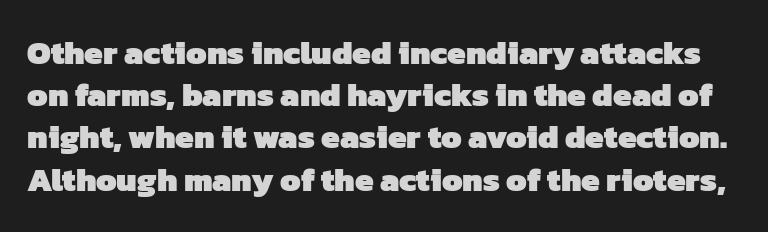
{"serif": "no", "bold": "yes", "weight": "heavy", "width": "normal", "stroke_contrast": "low", "x_height": "medium", "monospaced": "no", "underline": "no", "line_spacing": "normal", "line_spacing_ratio": 1.28, "letter_spacing": "normal", "letter_spacing_em": 0.0, "glyph_px": 33}
